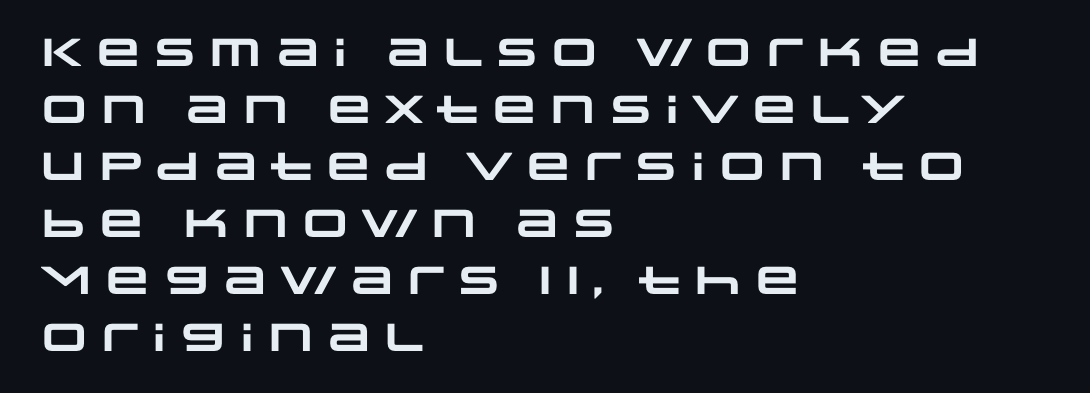
The image shows 39 px heavy, wide sans-serif type; set left-aligned, normal line spacing (1.46x), normal letter spacing, not underlined; low stroke contrast and a large x-height.
